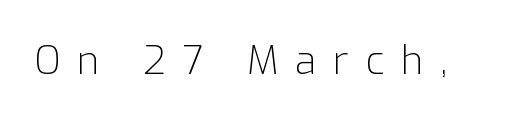
Q: Is the text bold? A: No.
Q: Is the text italic (slanted)? A: No, it is upright.
Q: Is the typeface a serif or a sans-serif typeface? A: Sans-serif.
Q: Is the text underlined? A: No.
Q: Is the spacing between letters normal or unusually wide? A: Unusually wide.
Q: Width (condensed, normal, or wide)? A: Normal.
Q: Stroke contrast? A: Low.
Q: x-height? A: Medium.
Q: Monospaced? A: No.
